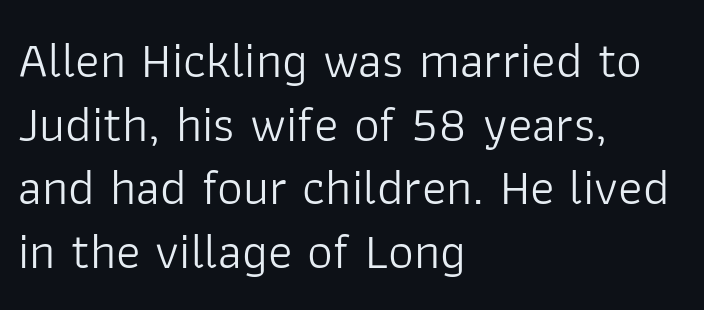
The passage shown is not underscored anywhere. These lines stack with their left ends in a neat column. These glyphs show unthickened strokes, regular width or finer. A sans-serif font was chosen for this passage. Rows of type keep a routine distance in the vertical direction.
